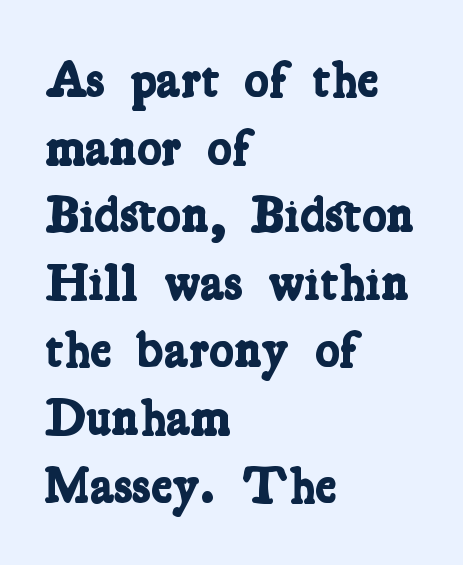
Spacing verdict: proportional, widths tailored to each character. The designer went with a serif here, giving each stem small feet. What stands out about the letter spacing? Nothing — it is the standard amount. A normal amount of white space separates one row of letters from the next. Any mark beneath the type? The region is blank.
